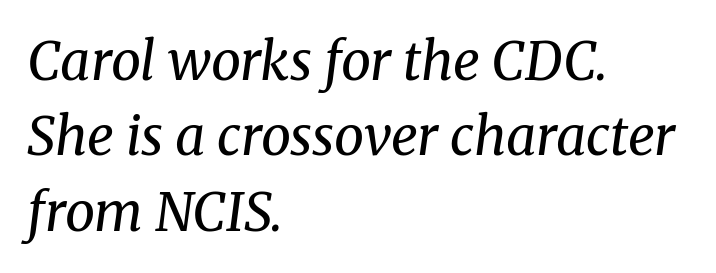
Characters are canted at an angle relative to the baseline's perpendicular. The letters advance in unequal steps, a hallmark of proportional type. The baseline area is clear. Observe the ordinary spacing: letters are neighbours, not strangers. Honestly, the row spacing looks completely unremarkable.
